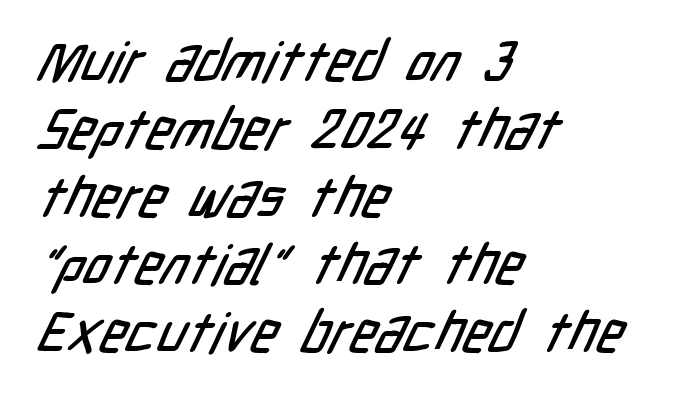
Q: Is the typeface a serif or a sans-serif typeface? A: Sans-serif.
Q: Is the text underlined? A: No.
Q: How is the paragraph aligned? A: Left-aligned.
Q: Is the spacing between letters normal or unusually wide? A: Normal.
Q: Width (condensed, normal, or wide)? A: Condensed.
Q: Stroke contrast? A: Low.
Q: x-height? A: Medium.
Q: Monospaced? A: No.
